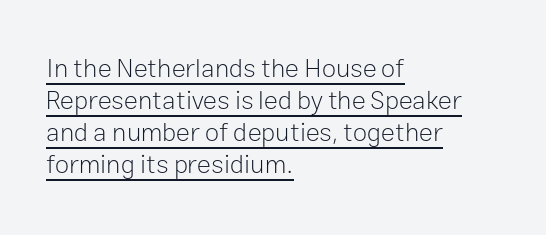
{"italic": "no", "bold": "no", "underline": "yes", "align": "left", "line_spacing_ratio": 1.23, "letter_spacing": "normal", "letter_spacing_em": 0.0, "glyph_px": 26}
